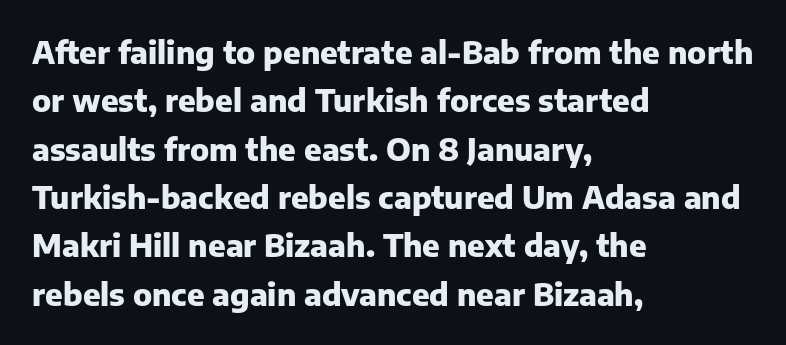
{"serif": "no", "italic": "no", "bold": "yes", "weight": "heavy", "width": "normal", "stroke_contrast": "low", "x_height": "medium", "monospaced": "no", "underline": "no", "align": "left", "line_spacing": "normal", "line_spacing_ratio": 1.56, "letter_spacing": "normal", "letter_spacing_em": 0.0, "glyph_px": 31}
